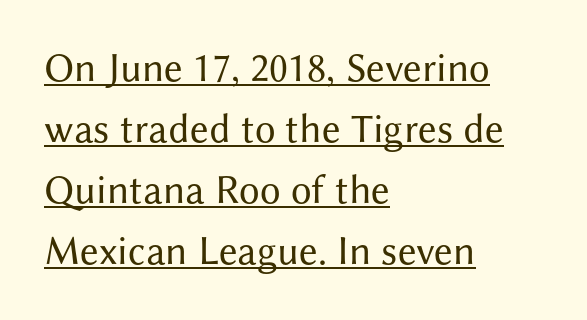
Q: Is the text bold? A: No.
Q: Is the text italic (slanted)? A: No, it is upright.
Q: Is the typeface a serif or a sans-serif typeface? A: Sans-serif.
Q: Is the text underlined? A: Yes.
Q: How is the paragraph aligned? A: Left-aligned.
Q: Is the spacing between letters normal or unusually wide? A: Normal.
Q: Is the spacing between lines tight, normal or loose? A: Normal.
Q: Width (condensed, normal, or wide)? A: Normal.
Q: Stroke contrast? A: Medium.
Q: x-height? A: Medium.
Q: Monospaced? A: No.
